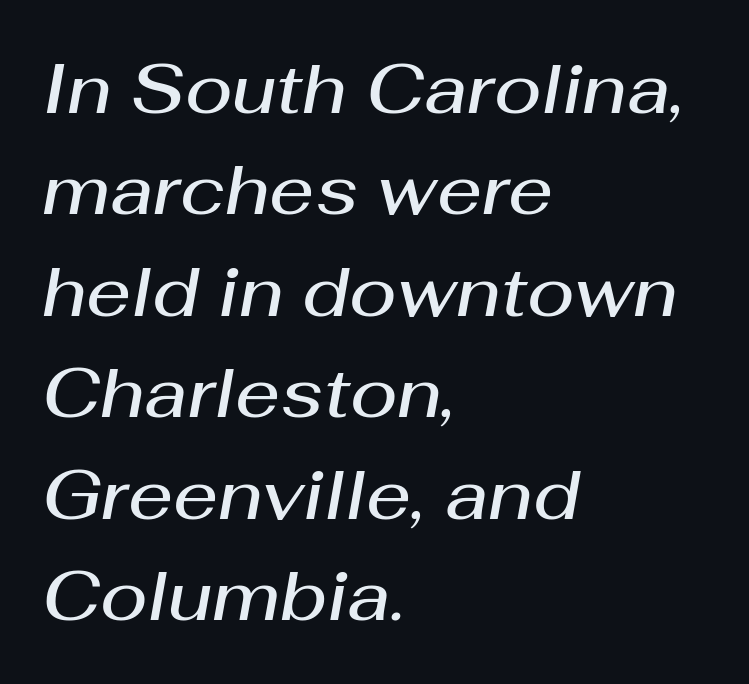
{"italic": "yes", "lean": "right", "slant_degrees": 10, "bold": "semi", "weight": "semibold", "width": "normal", "stroke_contrast": "medium", "x_height": "medium", "monospaced": "no", "underline": "no", "align": "left", "line_spacing": "normal", "line_spacing_ratio": 1.45, "letter_spacing": "normal", "letter_spacing_em": 0.0, "glyph_px": 70}
